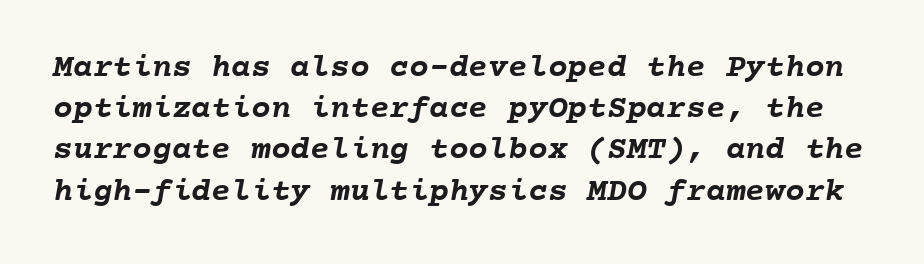
{"bold": "yes", "weight": "semibold", "width": "normal", "stroke_contrast": "low", "x_height": "medium", "monospaced": "yes", "underline": "no", "line_spacing": "normal", "line_spacing_ratio": 1.25, "letter_spacing": "normal", "letter_spacing_em": 0.0, "glyph_px": 33}
